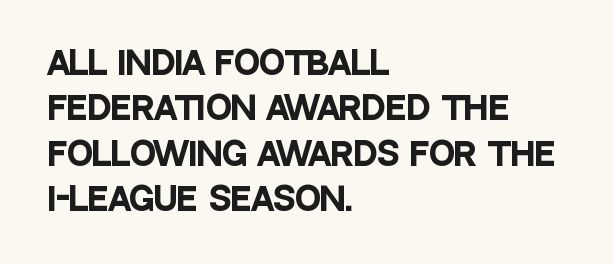
Is there any slant? The stems are plumb. Any mark beneath the type? The region is blank. Think of a printed novel: that variable character pitch is what you see here. Each line starts at the same left margin while the right side varies. Words appear dense and cohesive because spacing is normal. Check where the strokes stop: nothing finishes them off — pure sans.
